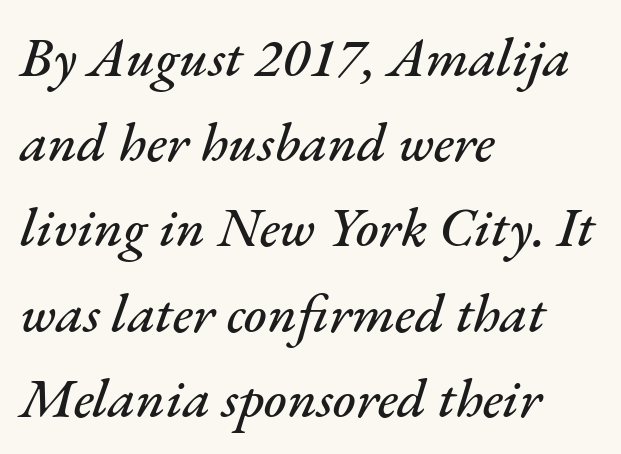
The image shows 55 px text type, italic (leaning right); set left-aligned, normal line spacing (1.55x), normal letter spacing, not underlined; medium stroke contrast and a small x-height.
